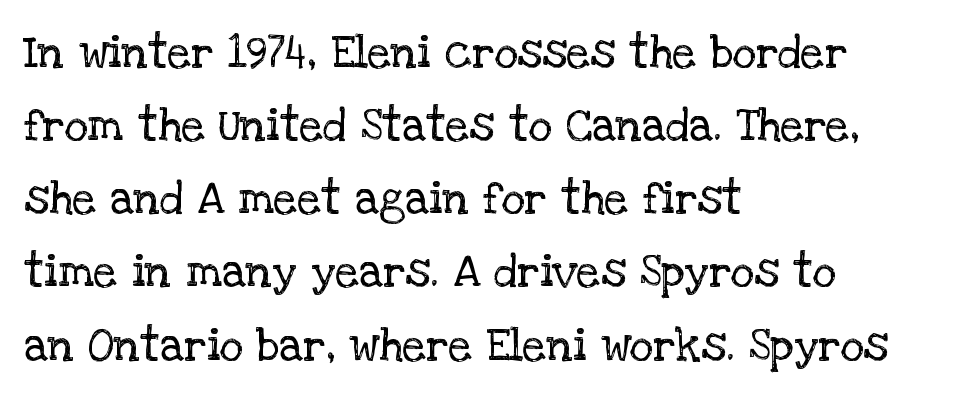
The zone under the glyphs is completely vacant. The rendering anchors every line to the left-hand side. Whoever set this chose a conventional vertical rhythm. What stands out about the letter spacing? Nothing — it is the standard amount. Think of a printed novel: that variable character pitch is what you see here. Style check: upright.
